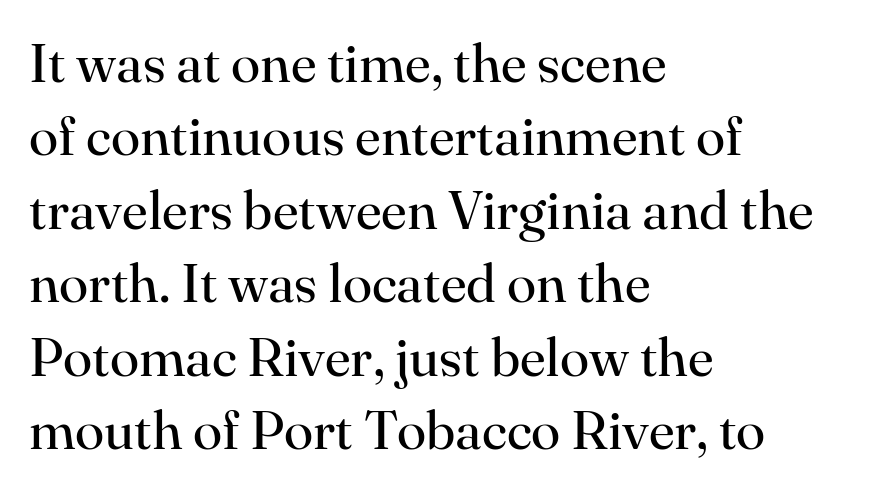
{"serif": "yes", "italic": "no", "bold": "no", "weight": "regular", "width": "normal", "stroke_contrast": "high", "x_height": "small", "monospaced": "no", "underline": "no", "align": "left", "line_spacing": "normal", "line_spacing_ratio": 1.36, "letter_spacing": "normal", "letter_spacing_em": 0.0, "glyph_px": 54}
